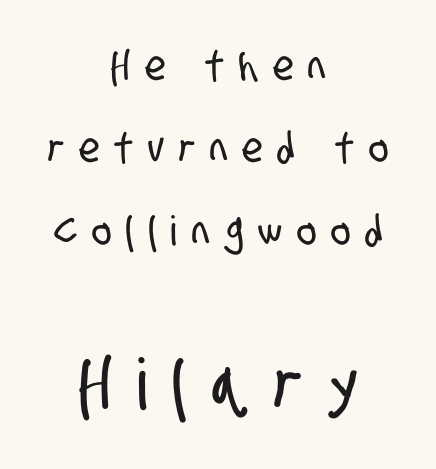
The image shows 71 px condensed sans-serif type; set centered, loose line spacing (2.01x), unusually wide letter spacing (+0.37 em), not underlined; the second (bottom) block is 1.73x larger; low stroke contrast and a large x-height.
